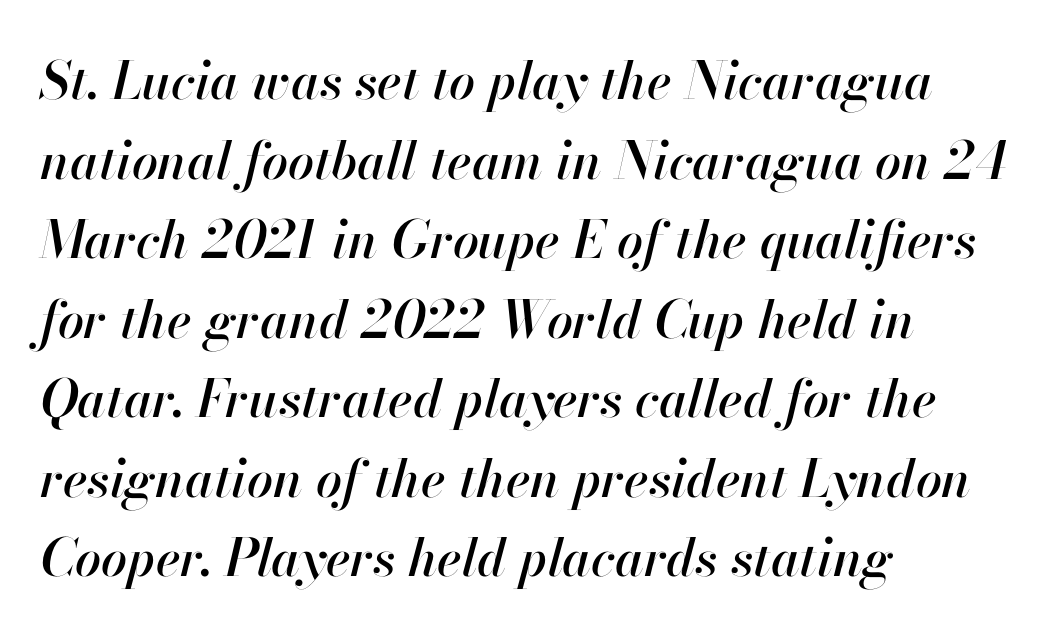
{"italic": "yes", "lean": "right", "slant_degrees": 13, "width": "normal", "stroke_contrast": "high", "x_height": "small", "monospaced": "no", "underline": "no", "align": "left", "line_spacing": "normal", "line_spacing_ratio": 1.53, "letter_spacing": "normal", "letter_spacing_em": 0.0, "glyph_px": 52}
